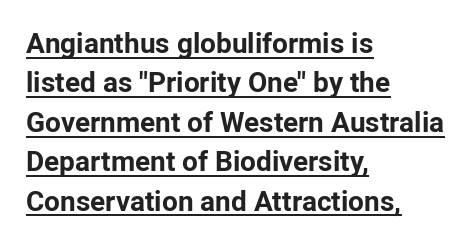
Q: Is the text bold? A: Yes.
Q: Is the text italic (slanted)? A: No, it is upright.
Q: Is the typeface a serif or a sans-serif typeface? A: Sans-serif.
Q: Is the text underlined? A: Yes.
Q: How is the paragraph aligned? A: Left-aligned.
Q: Is the spacing between letters normal or unusually wide? A: Normal.
Q: Is the spacing between lines tight, normal or loose? A: Normal.
Q: Width (condensed, normal, or wide)? A: Normal.
Q: Stroke contrast? A: Low.
Q: x-height? A: Medium.
Q: Monospaced? A: No.
